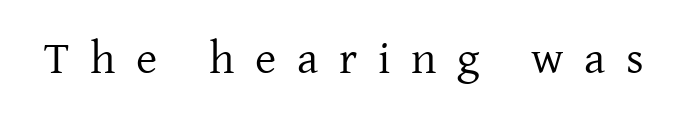
{"serif": "yes", "italic": "no", "bold": "no", "weight": "regular", "width": "normal", "stroke_contrast": "low", "x_height": "medium", "monospaced": "no", "underline": "no", "letter_spacing": "wide", "letter_spacing_em": 0.45, "glyph_px": 46}
